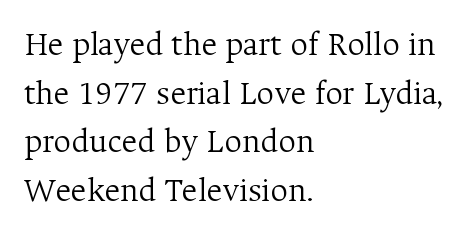
{"serif": "yes", "italic": "no", "bold": "no", "weight": "light", "width": "normal", "stroke_contrast": "medium", "x_height": "medium", "monospaced": "no", "underline": "no", "align": "left", "line_spacing": "normal", "line_spacing_ratio": 1.43, "letter_spacing": "normal", "letter_spacing_em": 0.0, "glyph_px": 34}
